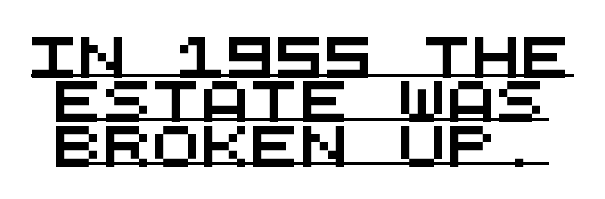
Q: Is the typeface a serif or a sans-serif typeface? A: Sans-serif.
Q: Is the text underlined? A: Yes.
Q: Is the spacing between letters normal or unusually wide? A: Normal.
Q: Is the spacing between lines tight, normal or loose? A: Tight.
Q: Width (condensed, normal, or wide)? A: Wide.
Q: Stroke contrast? A: Medium.
Q: x-height? A: Large.
Q: Monospaced? A: Yes.
